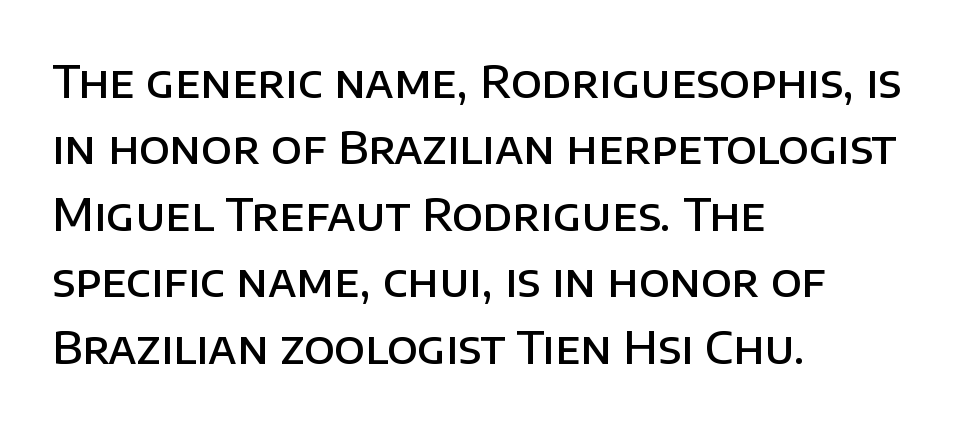
The image shows 44 px semibold sans-serif type, upright; set left-aligned, normal line spacing (1.51x), normal letter spacing, not underlined; low stroke contrast and a large x-height.
